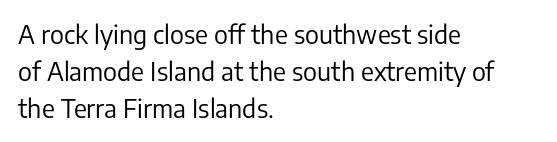
{"italic": "no", "bold": "no", "underline": "no", "align": "left", "line_spacing": "normal", "line_spacing_ratio": 1.48, "letter_spacing": "normal", "letter_spacing_em": 0.0, "glyph_px": 25}
